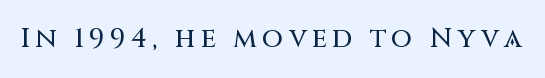
{"italic": "no", "underline": "no", "letter_spacing": "wide", "letter_spacing_em": 0.2, "glyph_px": 27}
